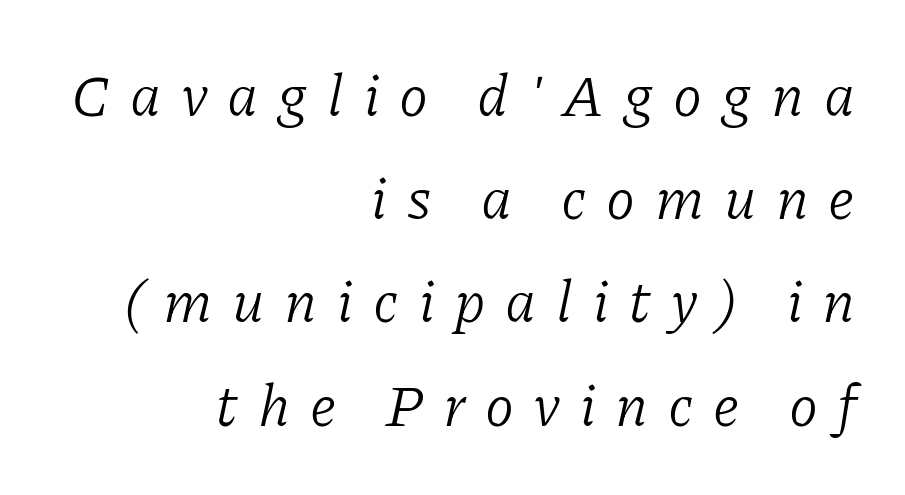
Anything drawn beneath the words? Only blank space. Italic? Definitely — the glyphs are oblique. A typesetter would call this heavily tracked-out type. Ink coverage per letter is moderate at most.
